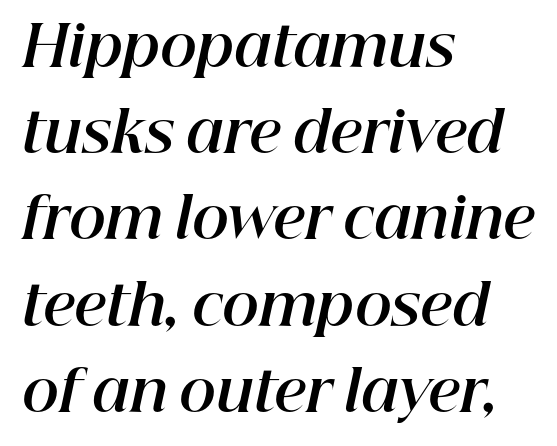
{"italic": "yes", "lean": "right", "slant_degrees": 12, "bold": "yes", "weight": "bold", "width": "normal", "stroke_contrast": "high", "x_height": "medium", "monospaced": "no", "underline": "no", "align": "left", "line_spacing": "normal", "line_spacing_ratio": 1.54, "letter_spacing": "normal", "letter_spacing_em": 0.0, "glyph_px": 56}
